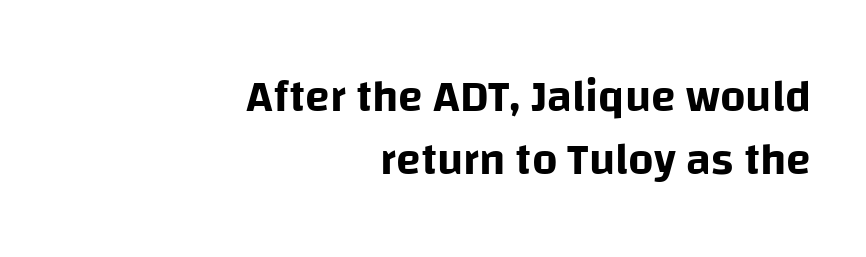
Q: Is the text italic (slanted)? A: No, it is upright.
Q: Is the typeface a serif or a sans-serif typeface? A: Sans-serif.
Q: Is the text underlined? A: No.
Q: How is the paragraph aligned? A: Right-aligned.
Q: Is the spacing between letters normal or unusually wide? A: Normal.
Q: Is the spacing between lines tight, normal or loose? A: Normal.
Q: Width (condensed, normal, or wide)? A: Normal.
Q: Stroke contrast? A: Low.
Q: x-height? A: Large.
Q: Monospaced? A: No.
